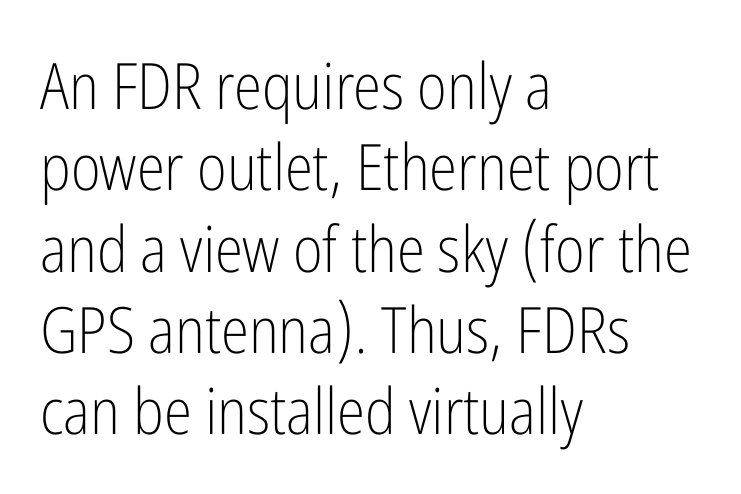
Q: Is the text bold? A: No.
Q: Is the text italic (slanted)? A: No, it is upright.
Q: Is the typeface a serif or a sans-serif typeface? A: Sans-serif.
Q: Is the text underlined? A: No.
Q: How is the paragraph aligned? A: Left-aligned.
Q: Is the spacing between letters normal or unusually wide? A: Normal.
Q: Is the spacing between lines tight, normal or loose? A: Normal.
Q: Width (condensed, normal, or wide)? A: Condensed.
Q: Stroke contrast? A: Low.
Q: x-height? A: Medium.
Q: Monospaced? A: No.
